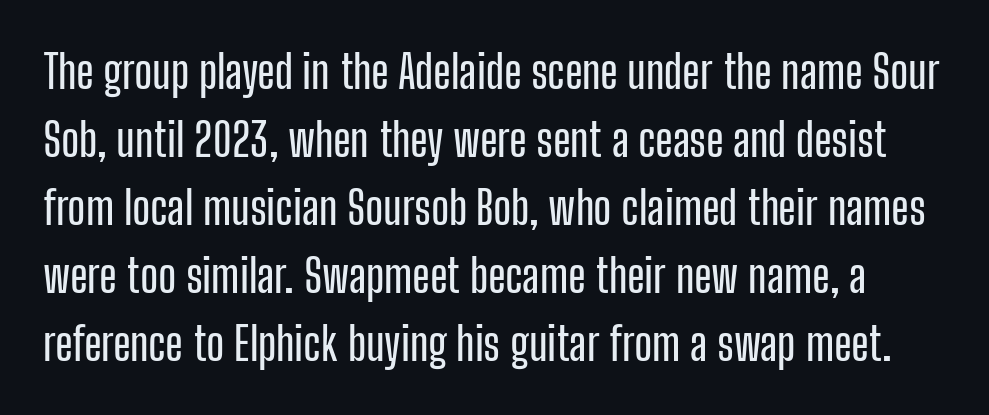
Q: Is the text italic (slanted)? A: No, it is upright.
Q: Is the typeface a serif or a sans-serif typeface? A: Sans-serif.
Q: Is the text underlined? A: No.
Q: Is the spacing between letters normal or unusually wide? A: Normal.
Q: Is the spacing between lines tight, normal or loose? A: Normal.
Q: Width (condensed, normal, or wide)? A: Condensed.
Q: Stroke contrast? A: Low.
Q: x-height? A: Medium.
Q: Monospaced? A: No.
